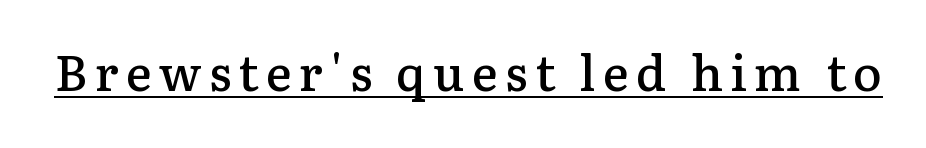
The type family on display is of the serif kind. The rendering uses the underline text-decoration. Here the designer chose a conventional face with non-uniform glyph widths. Semibold letterforms, between regular and bold. Ordinary non-slanted type is in use.
